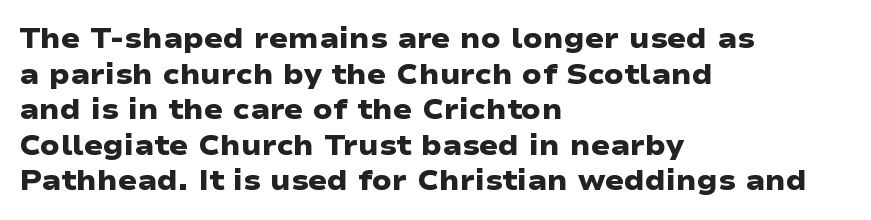
{"serif": "no", "bold": "yes", "weight": "heavy", "width": "wide", "stroke_contrast": "low", "x_height": "medium", "monospaced": "no", "underline": "no", "align": "left", "line_spacing": "normal", "line_spacing_ratio": 1.27, "letter_spacing": "normal", "letter_spacing_em": 0.0, "glyph_px": 28}
